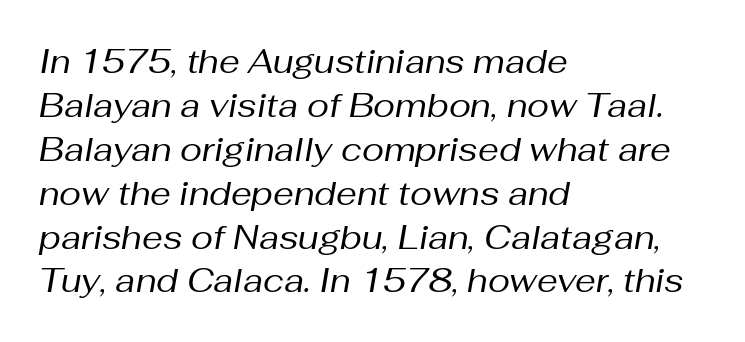
The image shows 33 px regular-weight type, italic (leaning right); set left-aligned, normal line spacing (1.33x), normal letter spacing, not underlined; medium stroke contrast and a medium x-height.
